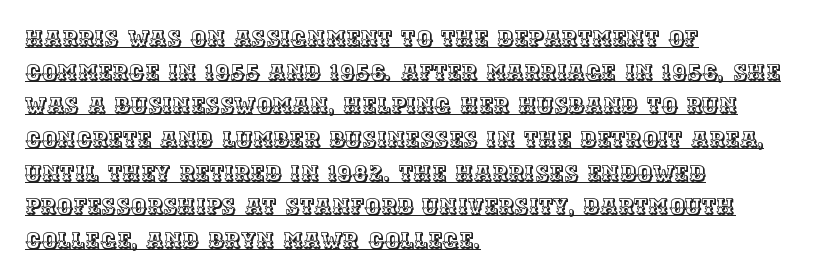
Characters remain perfectly vertical along every line. Letter spacing: default. A normal amount of white space separates one row of letters from the next. Caption: lettering with a line underneath. Short and long lines alike share a common starting point at left.
